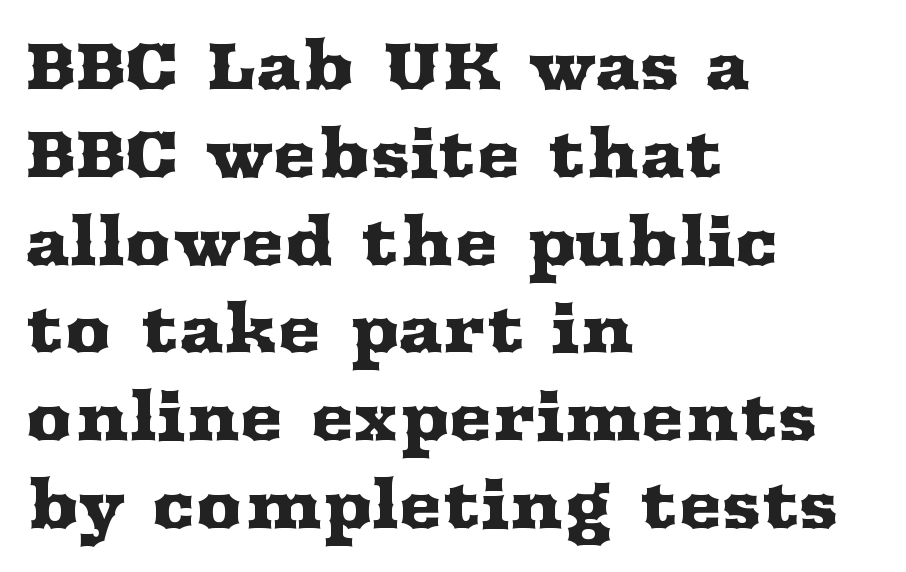
The letters stand straight up with perfectly vertical stems. The area under the type is left untouched. I'd call this a serif setting — the letters wear small feet. Spacing between characters is what you'd get straight out of the box.
